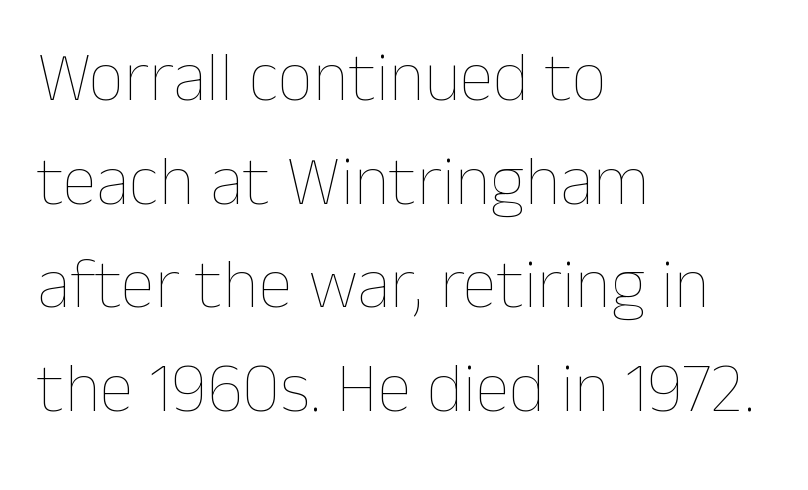
Q: Is the text bold? A: No.
Q: Is the text italic (slanted)? A: No, it is upright.
Q: Is the text underlined? A: No.
Q: How is the paragraph aligned? A: Left-aligned.
Q: Is the spacing between letters normal or unusually wide? A: Normal.
Q: Is the spacing between lines tight, normal or loose? A: Normal.
Q: Width (condensed, normal, or wide)? A: Normal.
Q: Stroke contrast? A: Low.
Q: x-height? A: Medium.
Q: Monospaced? A: No.
